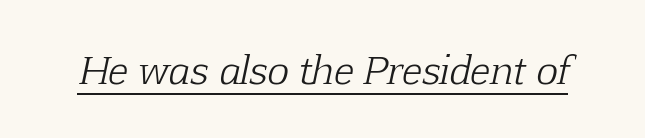
The image shows 37 px light serif type, italic (leaning right); set normal letter spacing, underlined; low stroke contrast and a medium x-height.
